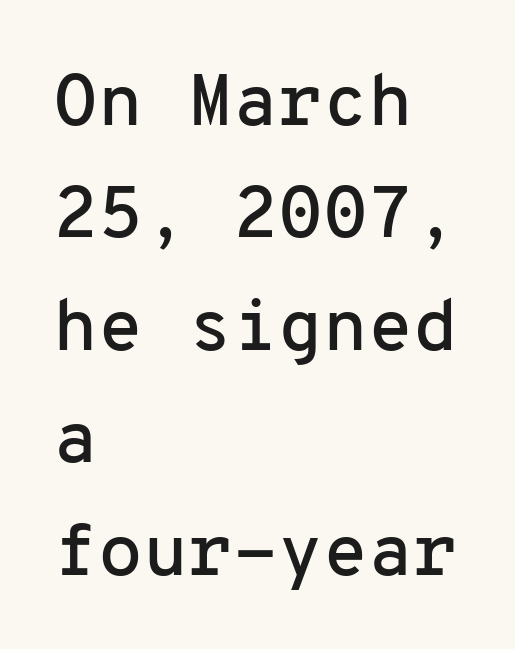
Nope, not italic — everything's standing straight. The rendering uses typewriter-style spacing with identical character cells. Does extra space separate the letters? No, they use regular spacing. Serifs: no, the terminals of the letterforms are clean.
